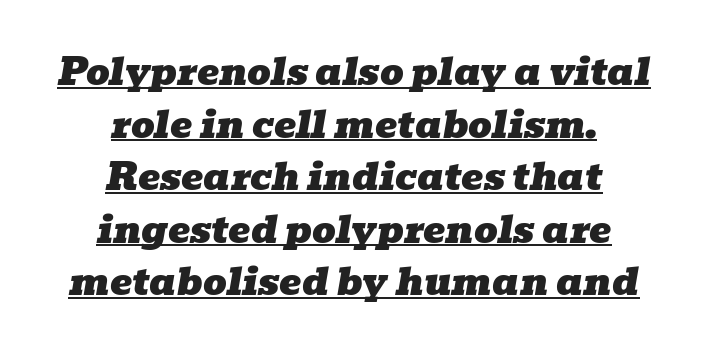
The typeface chosen for these lines features serifs. Which margin do the lines hug? Neither — every line sits in the middle. Students, observe the line beneath the letters — that is underlining. How would I describe the line gaps? Plain and ordinary. Glyph-to-glyph distance matches everyday printed text. Spacing verdict: proportional, widths tailored to each character.
